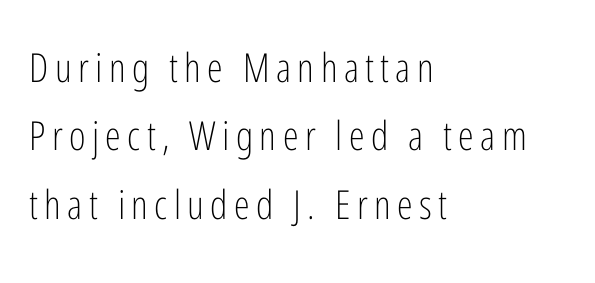
{"serif": "no", "italic": "no", "bold": "no", "weight": "light", "width": "condensed", "stroke_contrast": "low", "x_height": "medium", "monospaced": "no", "underline": "no", "align": "left", "line_spacing_ratio": 1.71, "glyph_px": 40}
